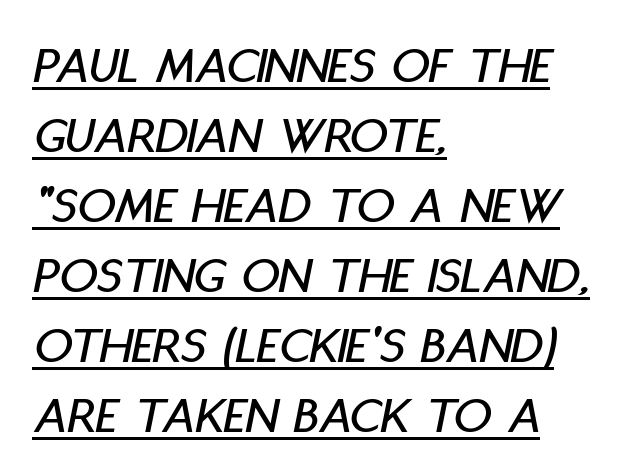
The face used here is rendered with its standard letterfit. Caption: lettering with a line underneath. You could not count columns in this text — the font is proportionally spaced. Whoever set this chose a conventional vertical rhythm.
